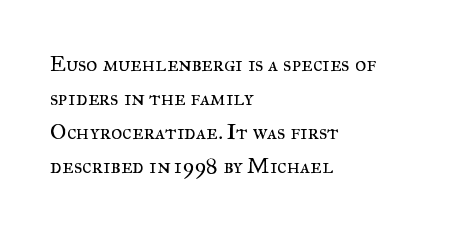
Q: Is the text bold? A: No.
Q: Is the text italic (slanted)? A: No, it is upright.
Q: Is the text underlined? A: No.
Q: How is the paragraph aligned? A: Left-aligned.
Q: Is the spacing between letters normal or unusually wide? A: Normal.
Q: Is the spacing between lines tight, normal or loose? A: Normal.
